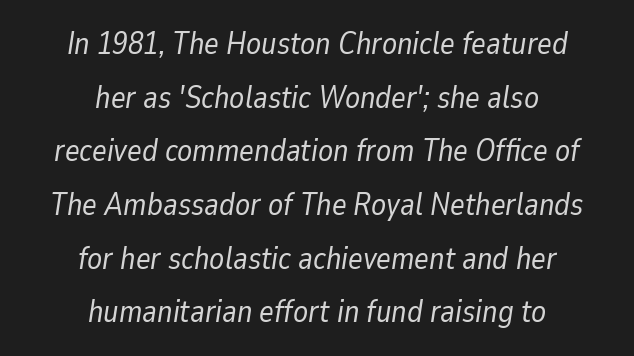
{"italic": "yes", "lean": "right", "slant_degrees": 9, "bold": "no", "weight": "regular", "width": "normal", "stroke_contrast": "low", "x_height": "medium", "monospaced": "no", "underline": "no", "align": "center", "line_spacing_ratio": 1.73, "letter_spacing": "normal", "letter_spacing_em": 0.0, "glyph_px": 31}
